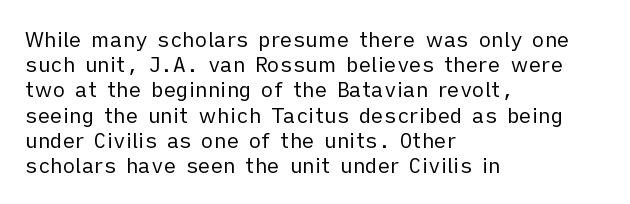
Q: Is the text bold? A: No.
Q: Is the text italic (slanted)? A: No, it is upright.
Q: Is the text underlined? A: No.
Q: How is the paragraph aligned? A: Left-aligned.
Q: Is the spacing between letters normal or unusually wide? A: Normal.
